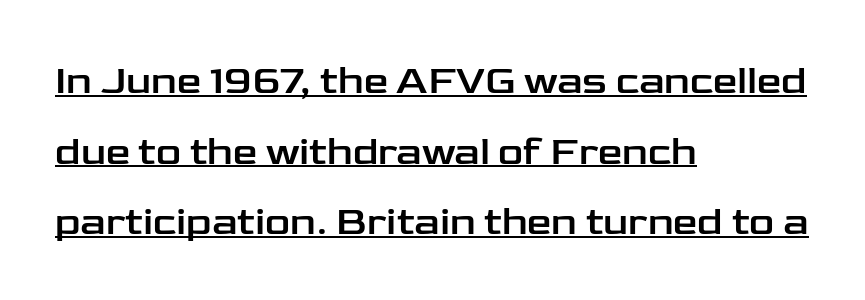
{"serif": "no", "italic": "no", "width": "wide", "stroke_contrast": "low", "x_height": "medium", "monospaced": "no", "underline": "yes", "align": "left", "line_spacing_ratio": 1.81, "letter_spacing": "normal", "letter_spacing_em": 0.0, "glyph_px": 39}
